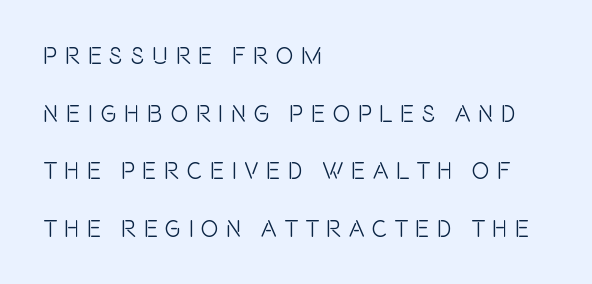
These lines have a slow, spaced-out rhythm from letter to letter. Is there any slant? The stems are plumb. Honestly, there is no underline to notice here at all. Leading is clearly above the norm, producing a sparse column. Every row of glyphs begins at an identical x-position on the left.
